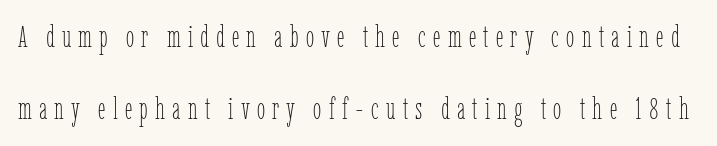
The image shows 30 px thin, condensed type, upright; set loose line spacing (2.41x), unusually wide letter spacing (+0.24 em), not underlined; low stroke contrast and a medium x-height.
